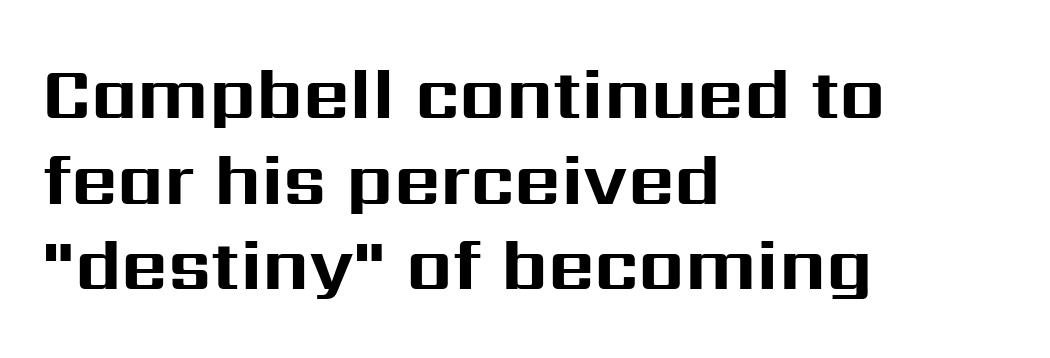
Short and long lines alike share a common starting point at left. Observe the absence of serifs on each vertical stroke in this sample. Check under the words: just untouched page. Letter spacing: default. Note the varied advance widths — an 'i' is clearly narrower than an 'm'. Ascenders rise straight up at ninety degrees.
